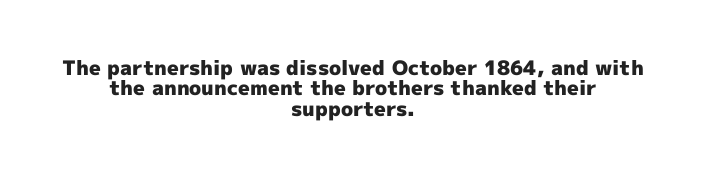
The image shows 20 px bold type, upright; set centered, tight line spacing (1.02x), normal letter spacing, not underlined.
